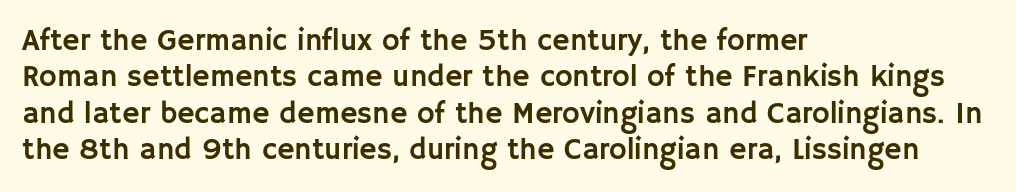
{"serif": "no", "italic": "no", "width": "normal", "stroke_contrast": "low", "x_height": "large", "monospaced": "no", "underline": "no", "align": "left", "line_spacing_ratio": 1.21, "letter_spacing": "normal", "letter_spacing_em": 0.0, "glyph_px": 30}
